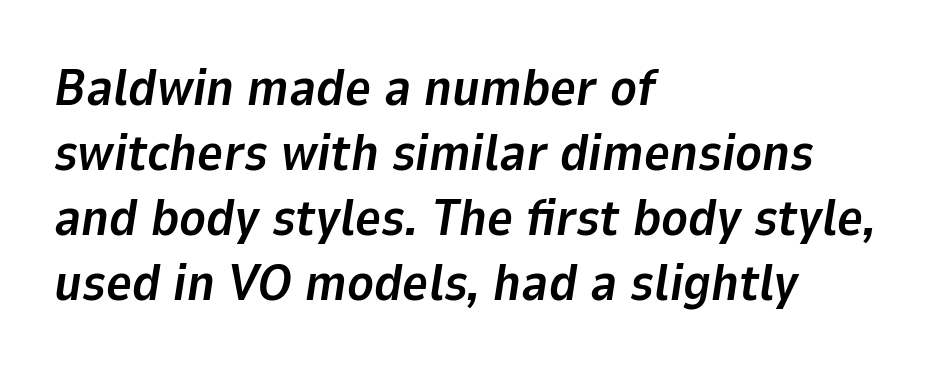
The image shows 50 px bold type, italic (leaning right); set left-aligned, normal line spacing (1.3x), normal letter spacing, not underlined; low stroke contrast and a medium x-height.
